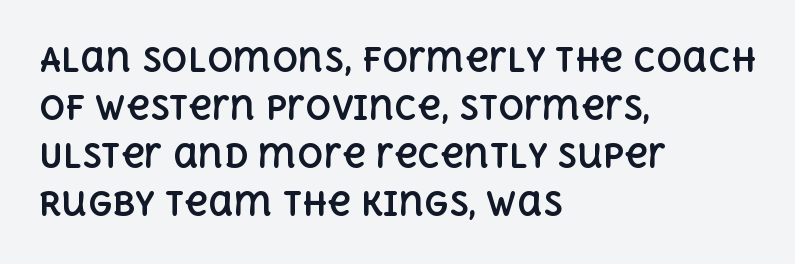
The image shows 32 px bold type, upright; set left-aligned, normal line spacing (1.5x), normal letter spacing, not underlined; a large x-height.
